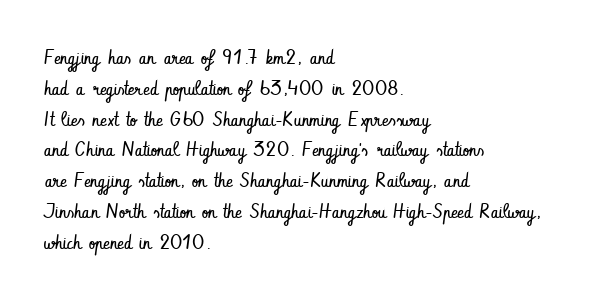
The image shows 20 px text type, upright; set left-aligned, normal line spacing (1.54x), normal letter spacing, not underlined.
